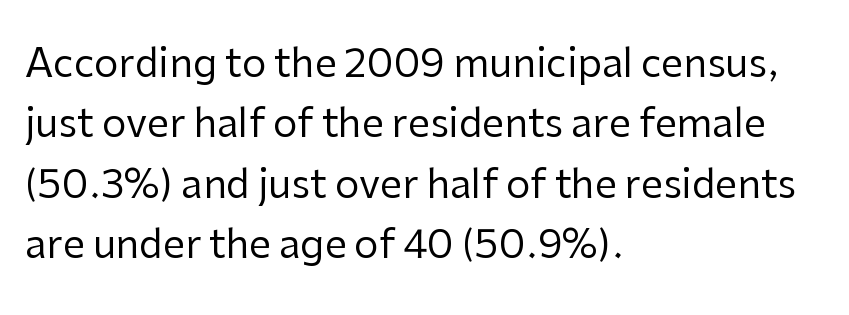
{"serif": "no", "italic": "no", "bold": "no", "weight": "regular", "width": "normal", "stroke_contrast": "low", "x_height": "medium", "monospaced": "no", "underline": "no", "align": "left", "line_spacing": "normal", "line_spacing_ratio": 1.55, "letter_spacing": "normal", "letter_spacing_em": 0.0, "glyph_px": 39}
